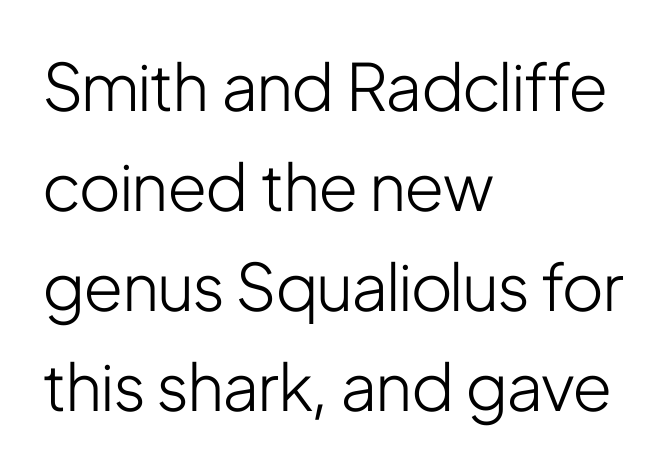
Q: Is the text bold? A: No.
Q: Is the text italic (slanted)? A: No, it is upright.
Q: Is the typeface a serif or a sans-serif typeface? A: Sans-serif.
Q: Is the text underlined? A: No.
Q: How is the paragraph aligned? A: Left-aligned.
Q: Is the spacing between letters normal or unusually wide? A: Normal.
Q: Is the spacing between lines tight, normal or loose? A: Normal.
Q: Width (condensed, normal, or wide)? A: Condensed.
Q: Stroke contrast? A: Low.
Q: x-height? A: Medium.
Q: Monospaced? A: No.
